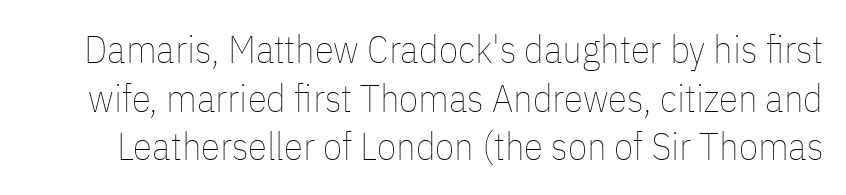
{"italic": "no", "bold": "no", "weight": "thin", "width": "condensed", "stroke_contrast": "low", "x_height": "medium", "monospaced": "no", "underline": "no", "line_spacing": "normal", "line_spacing_ratio": 1.25, "letter_spacing": "normal", "letter_spacing_em": 0.0, "glyph_px": 39}
